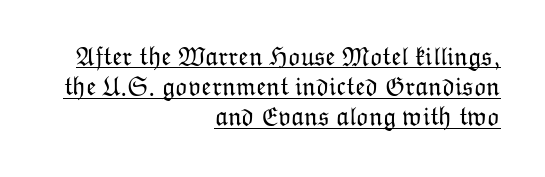
The ragged edge is on the left, which tells us the setting is flush right. The tracking reads as untouched default to a designer's eye. Is this a heavy cut? Hardly; it is regular or lighter. Unlike italic type, these characters show no tilt at all. Does a line run under the words? Yes, clearly.
